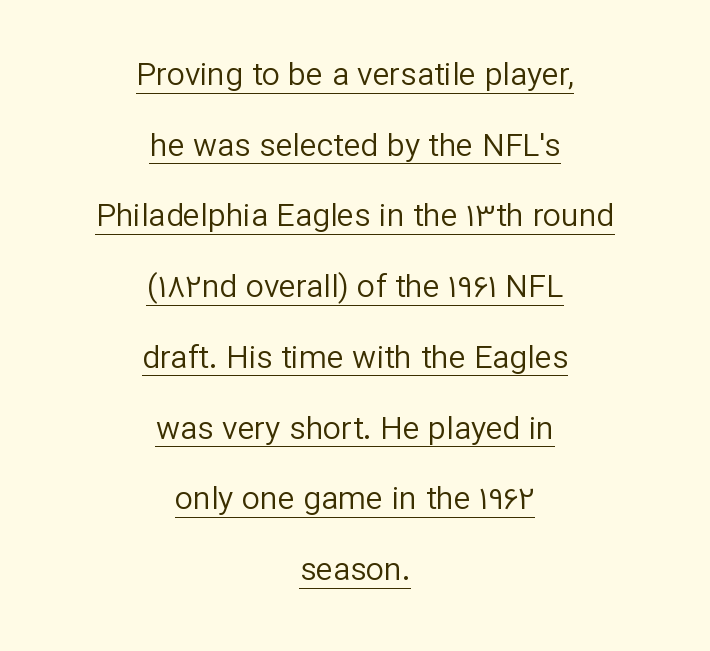
The image shows 32 px regular-weight sans-serif type, upright; set centered, loose line spacing (2.21x), normal letter spacing, underlined; low stroke contrast and a medium x-height.
